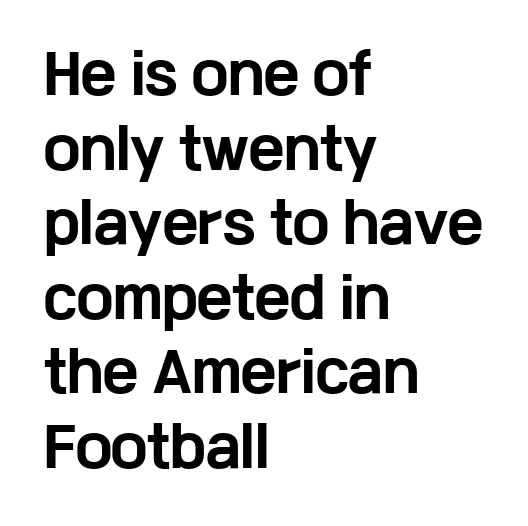
The image shows 54 px bold, wide sans-serif type, upright; set left-aligned, normal line spacing (1.38x), normal letter spacing, not underlined; low stroke contrast and a medium x-height.
